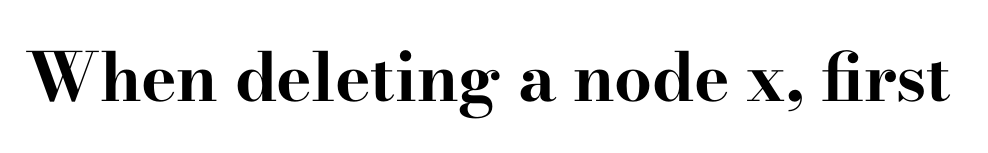
Serifs: yes, visible at the terminals of the letterforms. Rule under the text: the space is simply empty. Typesetter's note: full bold, strokes at maximum text heaviness. Do the characters align in a grid? No, the font is proportional. Characters follow at the spacing the type designer built in.
